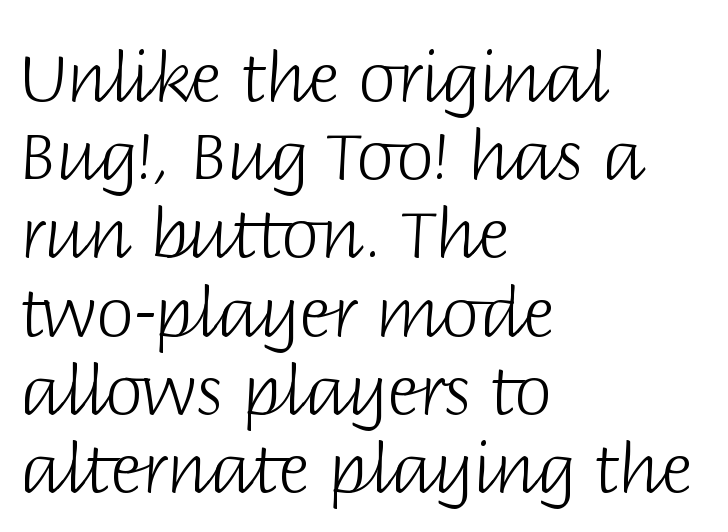
{"serif": "no", "italic": "no", "bold": "no", "weight": "light", "width": "normal", "stroke_contrast": "low", "x_height": "large", "monospaced": "no", "underline": "no", "align": "left", "line_spacing": "tight", "line_spacing_ratio": 1.15, "letter_spacing": "normal", "letter_spacing_em": 0.0, "glyph_px": 68}
